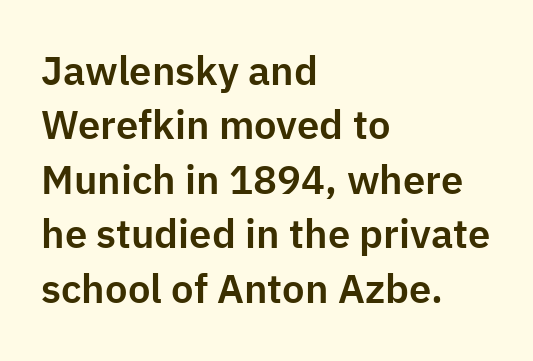
Q: Is the text italic (slanted)? A: No, it is upright.
Q: Is the typeface a serif or a sans-serif typeface? A: Sans-serif.
Q: Is the text underlined? A: No.
Q: How is the paragraph aligned? A: Left-aligned.
Q: Is the spacing between letters normal or unusually wide? A: Normal.
Q: Is the spacing between lines tight, normal or loose? A: Normal.
Q: Width (condensed, normal, or wide)? A: Normal.
Q: Stroke contrast? A: Low.
Q: x-height? A: Medium.
Q: Monospaced? A: No.
